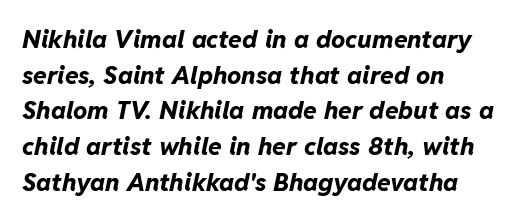
Q: Is the text bold? A: Yes.
Q: Is the text italic (slanted)? A: Yes, it leans right by about 11 degrees.
Q: Is the text underlined? A: No.
Q: How is the paragraph aligned? A: Left-aligned.
Q: Is the spacing between letters normal or unusually wide? A: Normal.
Q: Is the spacing between lines tight, normal or loose? A: Normal.
